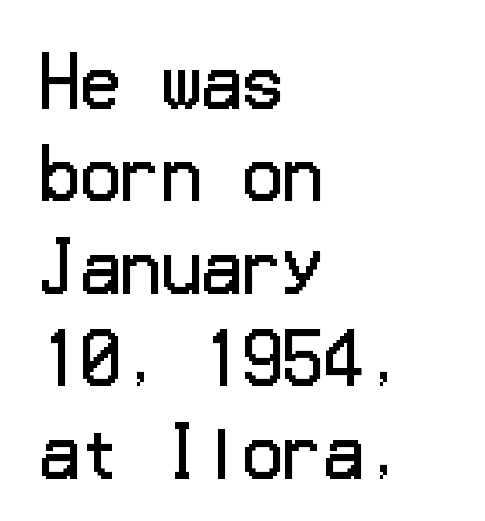
Q: Is the text bold? A: No.
Q: Is the text italic (slanted)? A: No, it is upright.
Q: Is the typeface a serif or a sans-serif typeface? A: Sans-serif.
Q: Is the text underlined? A: No.
Q: How is the paragraph aligned? A: Left-aligned.
Q: Is the spacing between letters normal or unusually wide? A: Normal.
Q: Is the spacing between lines tight, normal or loose? A: Normal.
Q: Width (condensed, normal, or wide)? A: Normal.
Q: Stroke contrast? A: Low.
Q: x-height? A: Medium.
